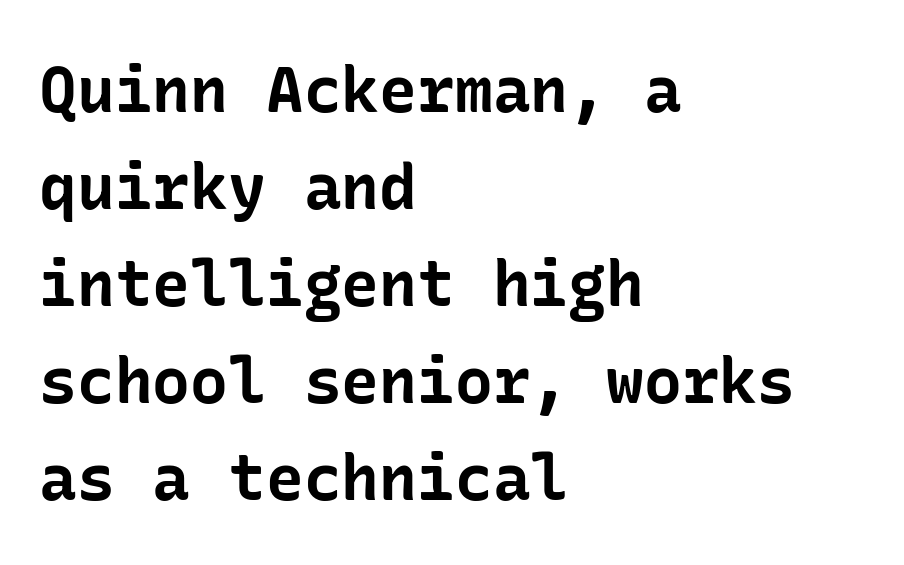
A dark, heavy texture on the line: the type is bold. Posture: upright roman. Each row of text sits above clean, open space. Vertical spacing — default. Caption: multi-line text, flush left, ragged right. The characters display no serif detailing; their extremities are plain.
